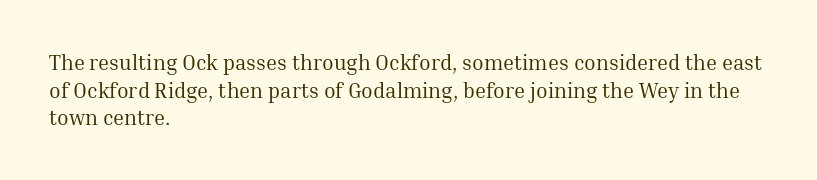
{"italic": "no", "bold": "no", "underline": "no", "align": "left", "line_spacing": "normal", "line_spacing_ratio": 1.32, "letter_spacing": "normal", "letter_spacing_em": 0.0, "glyph_px": 21}
